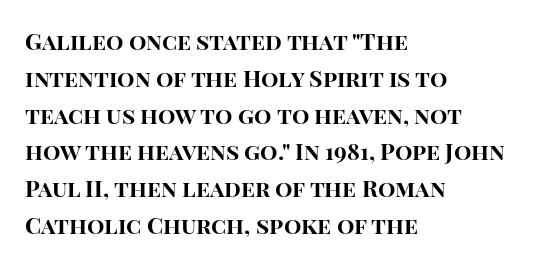
The passage shown stacks its lines at a standard gap. The rag falls on the right side of this text block. Nope, not italic — everything's standing straight. Rule under the text: the space is simply empty. The face used here is rendered with its standard letterfit.
